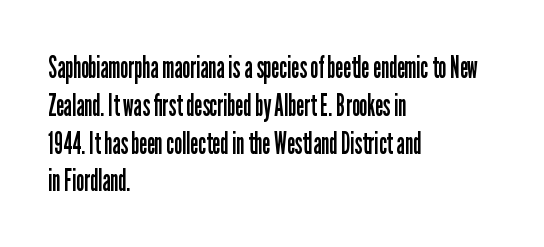
Q: Is the text bold? A: No.
Q: Is the text italic (slanted)? A: No, it is upright.
Q: Is the typeface a serif or a sans-serif typeface? A: Sans-serif.
Q: Is the text underlined? A: No.
Q: How is the paragraph aligned? A: Left-aligned.
Q: Is the spacing between letters normal or unusually wide? A: Normal.
Q: Is the spacing between lines tight, normal or loose? A: Normal.
Q: Width (condensed, normal, or wide)? A: Condensed.
Q: Stroke contrast? A: Low.
Q: x-height? A: Medium.
Q: Monospaced? A: No.
